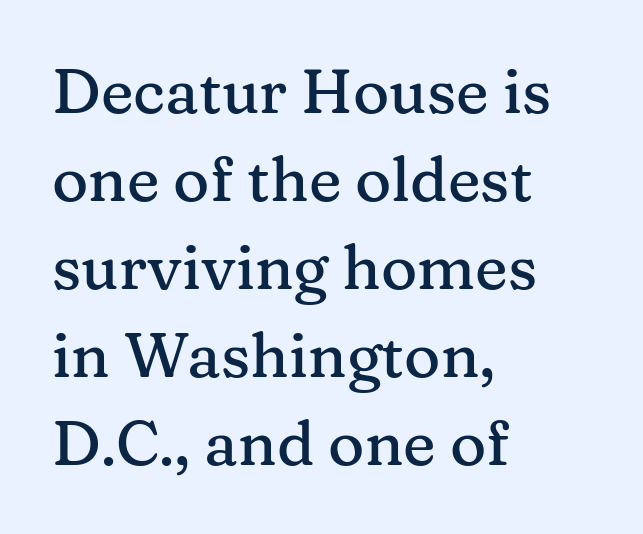
The image shows 62 px serif type, upright; set left-aligned, normal line spacing (1.42x), normal letter spacing, not underlined; medium stroke contrast and a medium x-height.
